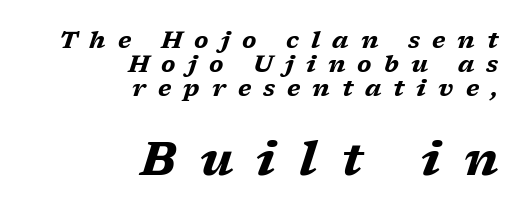
Q: Is the text bold? A: Yes.
Q: Is the text italic (slanted)? A: Yes, it leans right by about 17 degrees.
Q: Is the text underlined? A: No.
Q: How is the paragraph aligned? A: Right-aligned.
Q: Is the spacing between letters normal or unusually wide? A: Unusually wide.
Q: Is the spacing between lines tight, normal or loose? A: Tight.
Q: Which block of text is set in a larger size, the first (top) or the second (bottom)? A: The second (bottom) one.
Q: Width (condensed, normal, or wide)? A: Wide.
Q: Stroke contrast? A: Medium.
Q: x-height? A: Medium.
Q: Monospaced? A: No.
